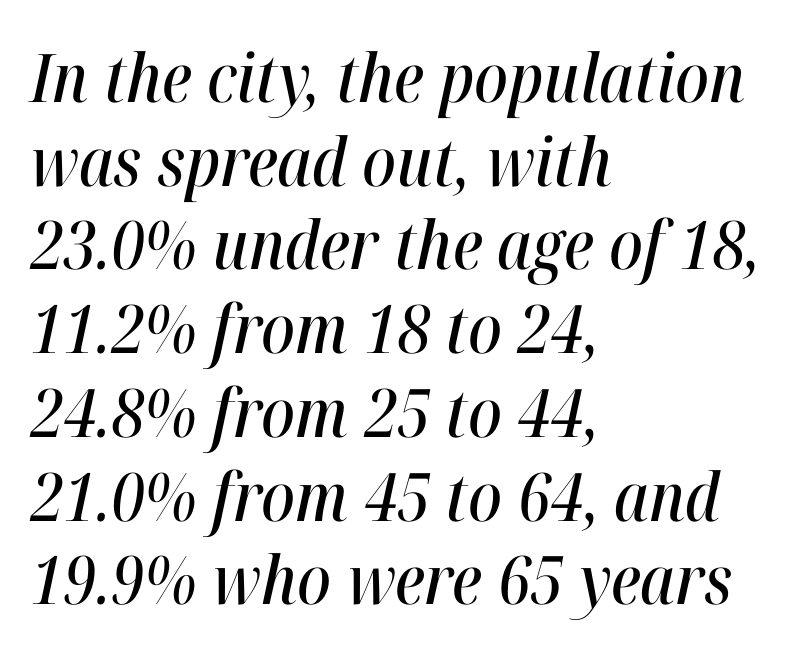
Q: Is the text italic (slanted)? A: Yes, it leans right by about 12 degrees.
Q: Is the text underlined? A: No.
Q: How is the paragraph aligned? A: Left-aligned.
Q: Is the spacing between letters normal or unusually wide? A: Normal.
Q: Is the spacing between lines tight, normal or loose? A: Normal.
Q: Width (condensed, normal, or wide)? A: Condensed.
Q: Stroke contrast? A: High.
Q: x-height? A: Medium.
Q: Monospaced? A: No.
